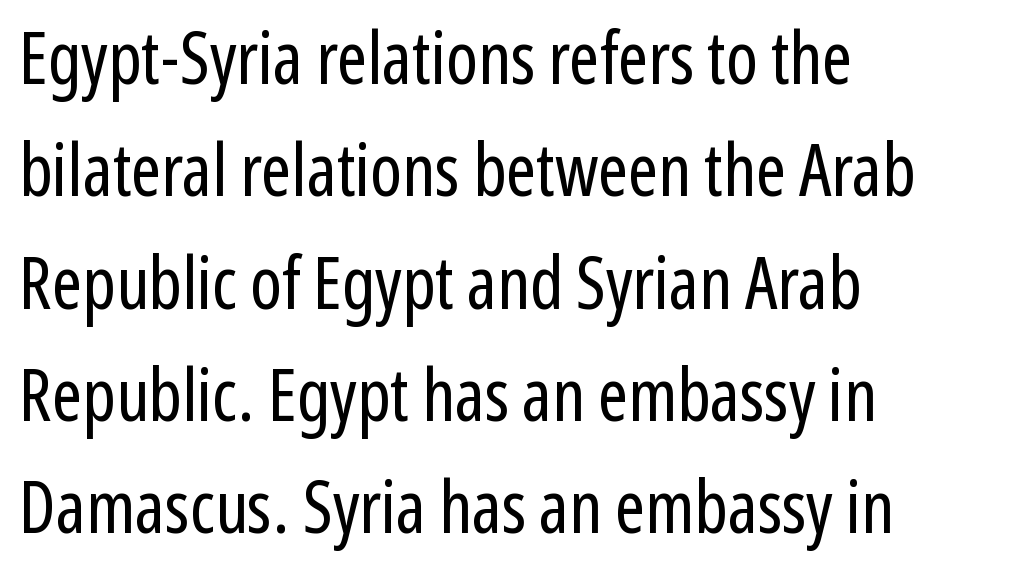
{"serif": "no", "italic": "no", "bold": "no", "weight": "regular", "width": "condensed", "stroke_contrast": "low", "x_height": "medium", "monospaced": "no", "underline": "no", "align": "left", "line_spacing": "normal", "line_spacing_ratio": 1.56, "letter_spacing": "normal", "letter_spacing_em": 0.0, "glyph_px": 72}
